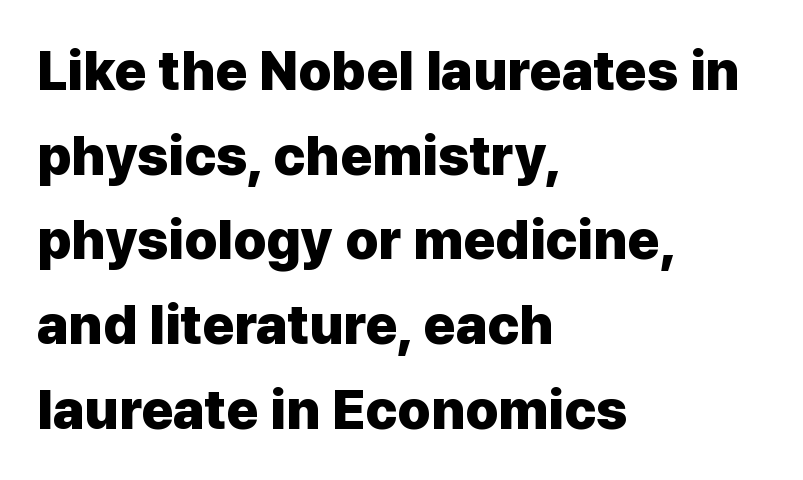
Q: Is the text bold? A: Yes.
Q: Is the text italic (slanted)? A: No, it is upright.
Q: Is the typeface a serif or a sans-serif typeface? A: Sans-serif.
Q: Is the text underlined? A: No.
Q: How is the paragraph aligned? A: Left-aligned.
Q: Is the spacing between letters normal or unusually wide? A: Normal.
Q: Is the spacing between lines tight, normal or loose? A: Normal.
Q: Width (condensed, normal, or wide)? A: Normal.
Q: Stroke contrast? A: Low.
Q: x-height? A: Medium.
Q: Monospaced? A: No.
